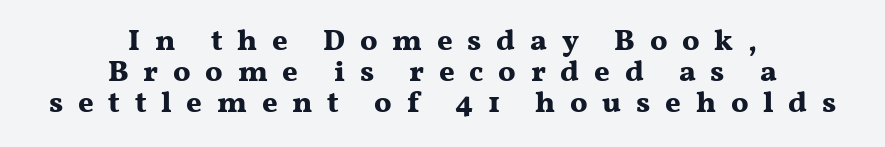
{"serif": "yes", "italic": "no", "bold": "yes", "weight": "bold", "width": "wide", "stroke_contrast": "medium", "x_height": "medium", "monospaced": "no", "underline": "no", "align": "center", "line_spacing": "tight", "line_spacing_ratio": 1.03, "letter_spacing": "wide", "letter_spacing_em": 0.49, "glyph_px": 30}
